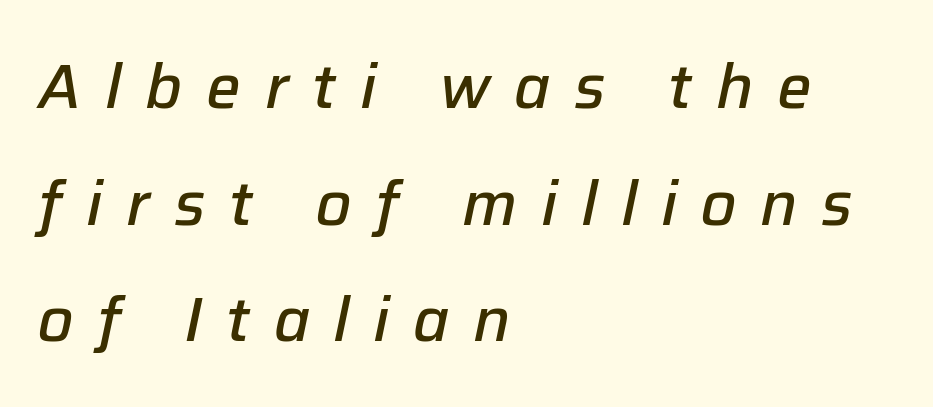
The image shows 61 px semibold type, italic (leaning right); set left-aligned, loose line spacing (1.91x), unusually wide letter spacing (+0.39 em), not underlined; low stroke contrast and a medium x-height.
